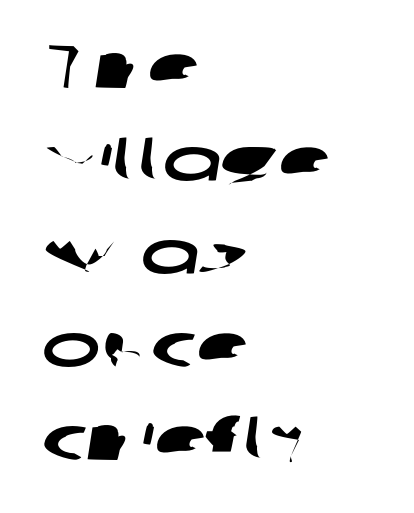
{"serif": "no", "width": "wide", "stroke_contrast": "low", "x_height": "medium", "monospaced": "no", "underline": "no", "align": "left", "line_spacing": "normal", "line_spacing_ratio": 1.5, "letter_spacing": "normal", "letter_spacing_em": 0.0, "glyph_px": 62}
